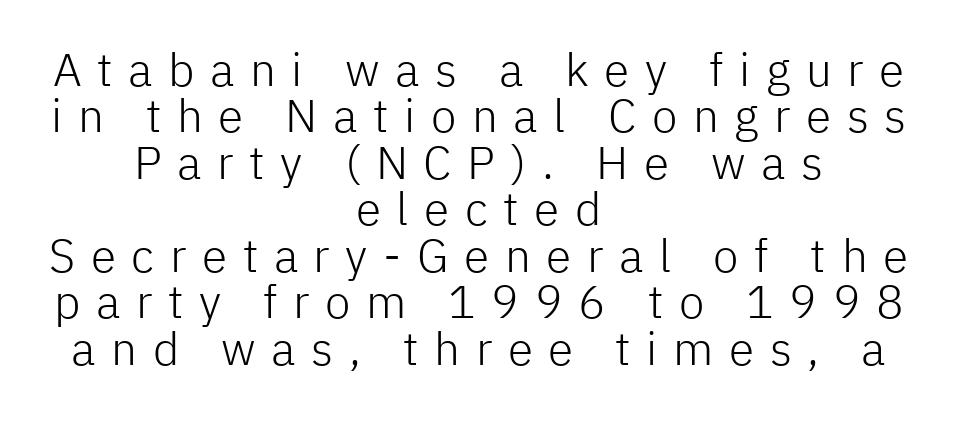
The image shows 46 px light sans-serif type, upright; set centered, tight line spacing (1.01x), unusually wide letter spacing (+0.34 em), not underlined; low stroke contrast and a medium x-height.
